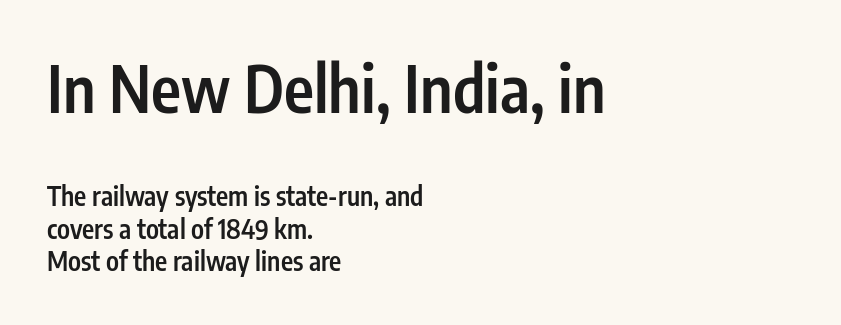
{"serif": "no", "italic": "no", "bold": "semi", "weight": "semibold", "width": "condensed", "stroke_contrast": "low", "x_height": "medium", "monospaced": "no", "underline": "no", "align": "left", "line_spacing": "normal", "line_spacing_ratio": 1.26, "letter_spacing": "normal", "letter_spacing_em": 0.0, "larger_block": "first", "size_ratio": 2.46, "glyph_px": 64}
